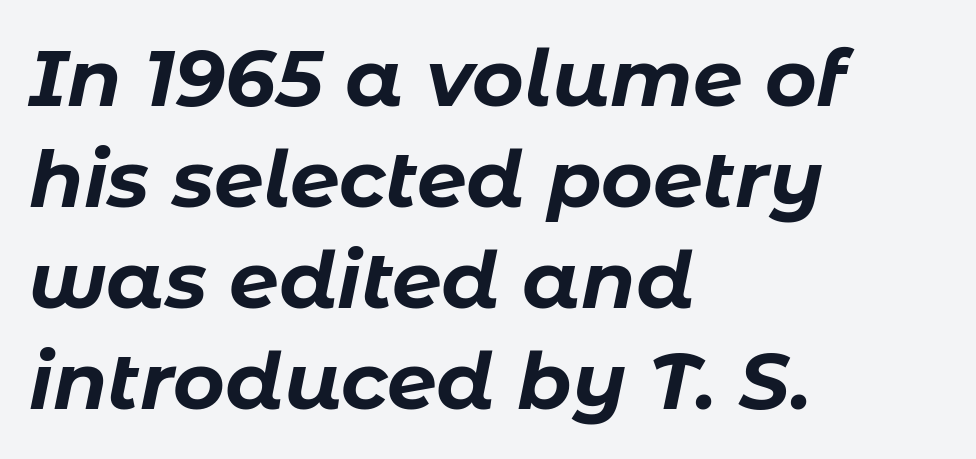
The image shows 79 px bold type, italic (leaning right); set left-aligned, normal line spacing (1.28x), normal letter spacing, not underlined; low stroke contrast and a medium x-height.
